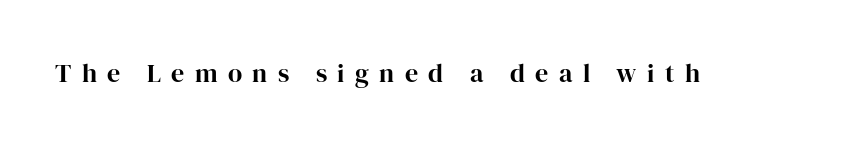
Quick note: underline off. Each word looks stretched out because of the extra space between its letters. The lettering holds an erect, upright posture throughout.
